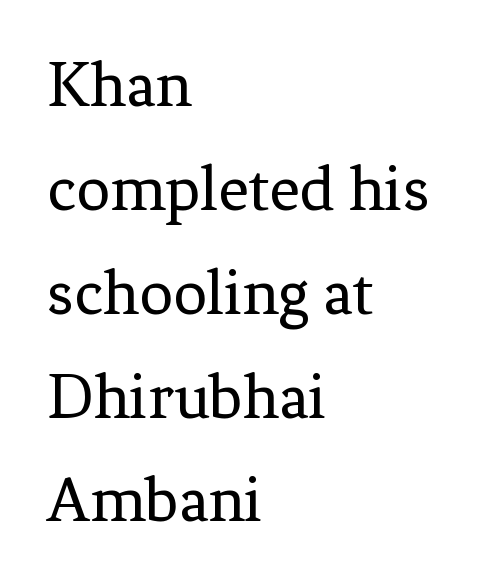
{"serif": "yes", "italic": "no", "bold": "no", "weight": "regular", "width": "normal", "stroke_contrast": "low", "x_height": "medium", "monospaced": "no", "underline": "no", "align": "left", "line_spacing": "normal", "line_spacing_ratio": 1.55, "letter_spacing": "normal", "letter_spacing_em": 0.0, "glyph_px": 67}
